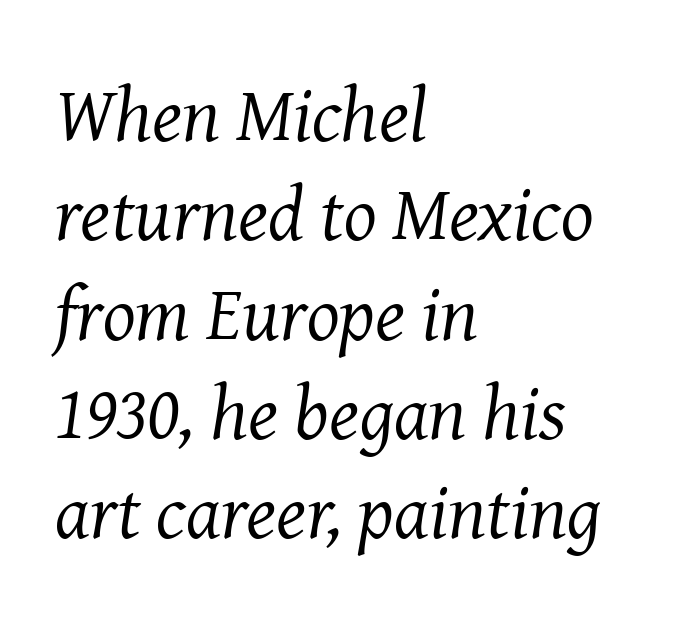
The image shows 77 px regular-weight serif type, italic (leaning right); set left-aligned, normal line spacing (1.29x), normal letter spacing, not underlined; medium stroke contrast and a medium x-height.
